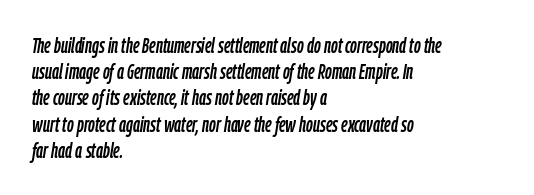
The rendering applies a slant to the glyphs. Leading matches the norm, producing a regular column. Descender tails drop into unmarked territory. No extra tracking has been applied to these lines. Horizontally, the lines are justified to the leading edge only.
